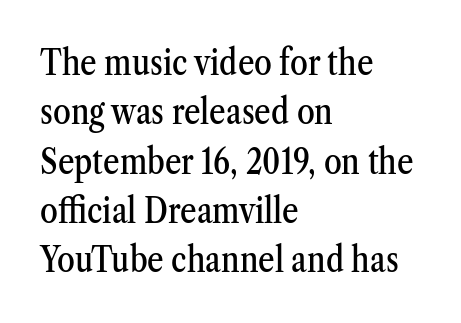
Q: Is the text italic (slanted)? A: No, it is upright.
Q: Is the typeface a serif or a sans-serif typeface? A: Serif.
Q: Is the text underlined? A: No.
Q: How is the paragraph aligned? A: Left-aligned.
Q: Is the spacing between letters normal or unusually wide? A: Normal.
Q: Is the spacing between lines tight, normal or loose? A: Normal.
Q: Width (condensed, normal, or wide)? A: Condensed.
Q: Stroke contrast? A: Medium.
Q: x-height? A: Medium.
Q: Monospaced? A: No.
